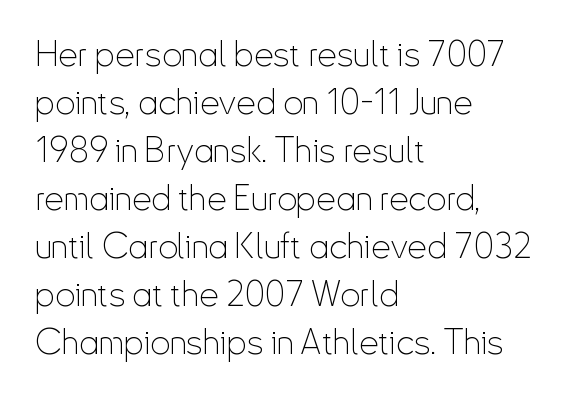
Q: Is the text bold? A: No.
Q: Is the text italic (slanted)? A: No, it is upright.
Q: Is the typeface a serif or a sans-serif typeface? A: Sans-serif.
Q: Is the text underlined? A: No.
Q: How is the paragraph aligned? A: Left-aligned.
Q: Is the spacing between letters normal or unusually wide? A: Normal.
Q: Is the spacing between lines tight, normal or loose? A: Normal.
Q: Width (condensed, normal, or wide)? A: Condensed.
Q: Stroke contrast? A: Low.
Q: x-height? A: Small.
Q: Monospaced? A: No.
